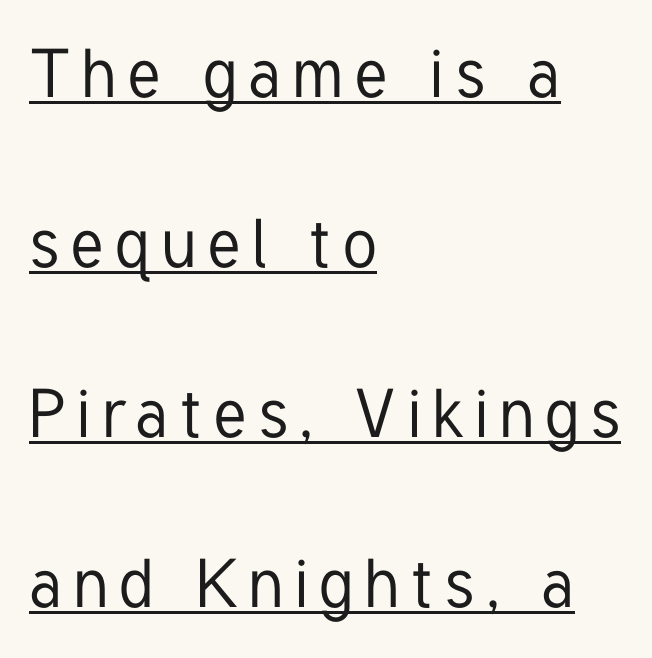
Grotesque or geometric, the face here clearly has no serifs. Note the varied advance widths — an 'i' is clearly narrower than an 'm'. Leading: increased. The words here are underlined. Line beginnings align vertically; line endings do not. It's the straight-up-and-down kind of type.
